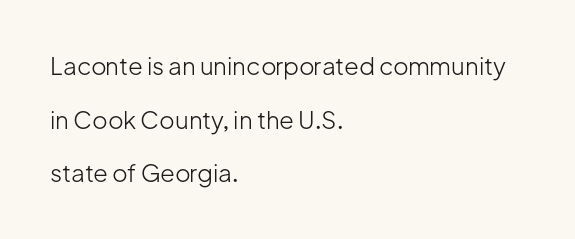
{"italic": "no", "bold": "no", "underline": "no", "align": "left", "line_spacing": "loose", "line_spacing_ratio": 2.23, "letter_spacing": "normal", "letter_spacing_em": 0.0, "glyph_px": 24}
